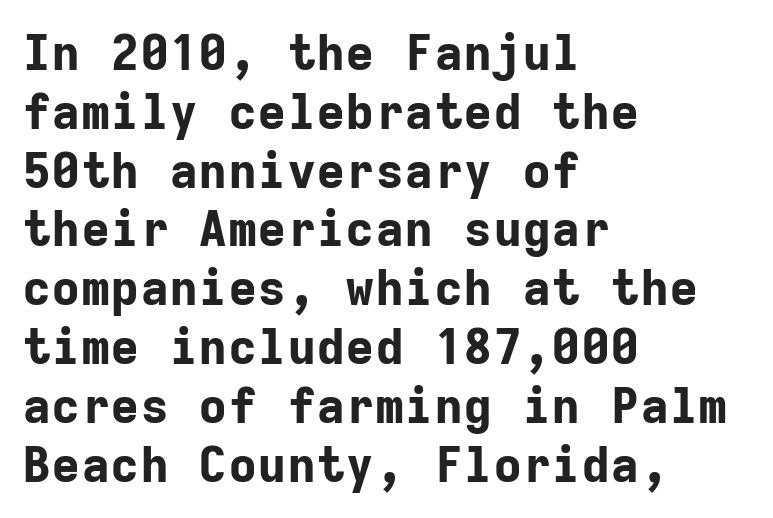
{"serif": "no", "italic": "no", "bold": "yes", "weight": "bold", "width": "normal", "stroke_contrast": "low", "x_height": "medium", "monospaced": "yes", "underline": "no", "align": "left", "line_spacing_ratio": 1.2, "letter_spacing": "normal", "letter_spacing_em": 0.0, "glyph_px": 49}
